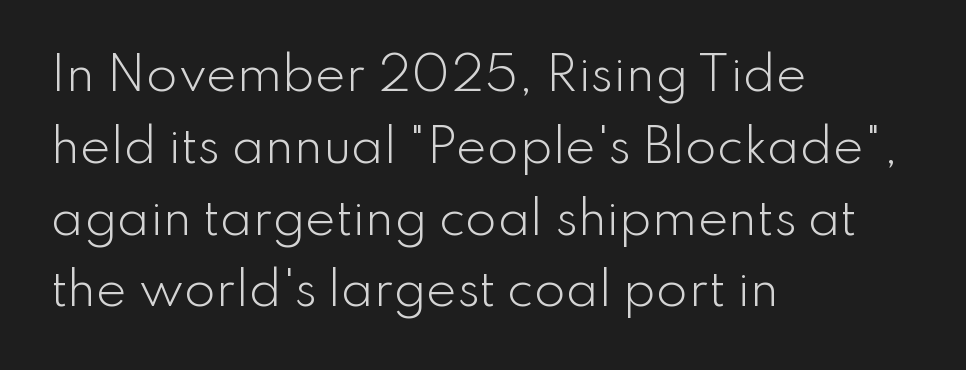
{"serif": "no", "italic": "no", "bold": "no", "weight": "light", "width": "normal", "stroke_contrast": "low", "x_height": "small", "monospaced": "no", "underline": "no", "align": "left", "line_spacing": "normal", "line_spacing_ratio": 1.56, "letter_spacing": "normal", "letter_spacing_em": 0.0, "glyph_px": 46}
